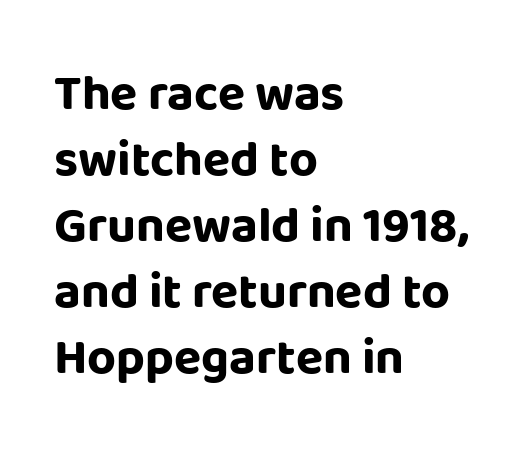
{"serif": "no", "italic": "no", "bold": "yes", "weight": "bold", "width": "normal", "stroke_contrast": "low", "x_height": "large", "monospaced": "no", "underline": "no", "align": "left", "line_spacing": "normal", "line_spacing_ratio": 1.32, "letter_spacing": "normal", "letter_spacing_em": 0.0, "glyph_px": 50}
